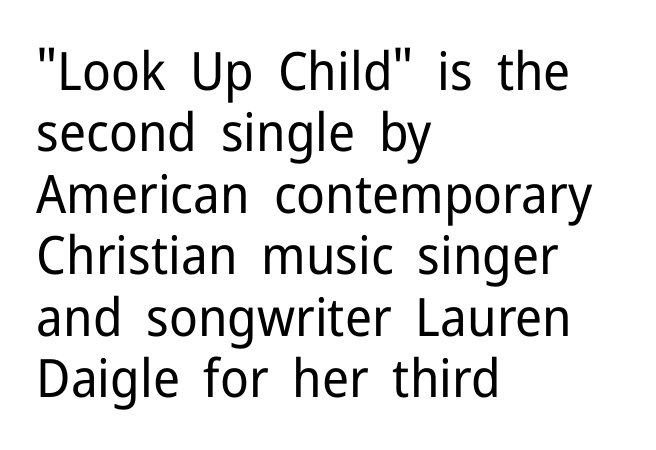
How are the letters spaced? Ordinarily, with no added tracking. The passage shown is typed in a proportional face where columns would drift. Ink coverage per letter is moderate at most. This is the regular roman posture of the typeface. Each row of text sits above clean, open space. Each letter's strokes conclude bluntly, with no projecting serifs.
